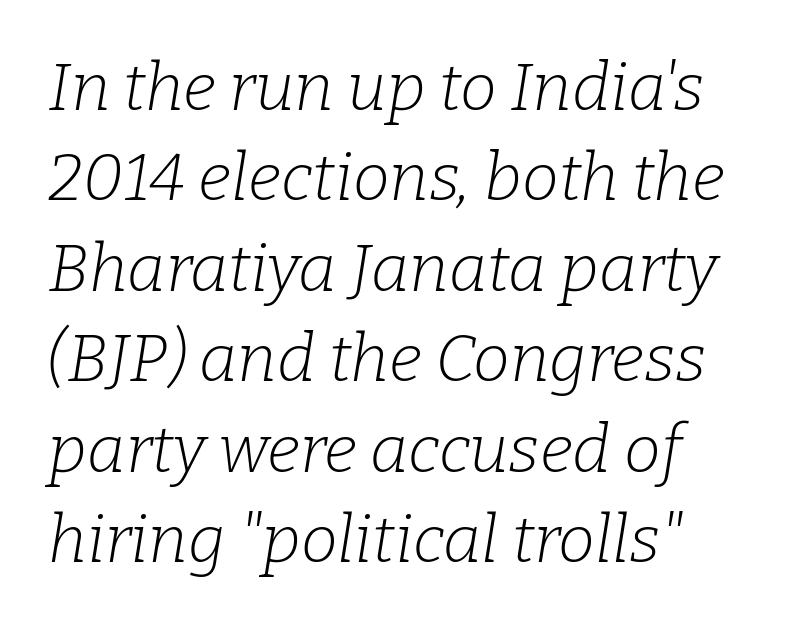
Does extra space separate the letters? No, they use regular spacing. Stem width sits at or under what a default text font uses. Any mark beneath the type? The region is blank. Rendered with sloped, italic letterforms. Quick note: interline space is typical. The face used here is proportionally spaced, like ordinary book or web type.
